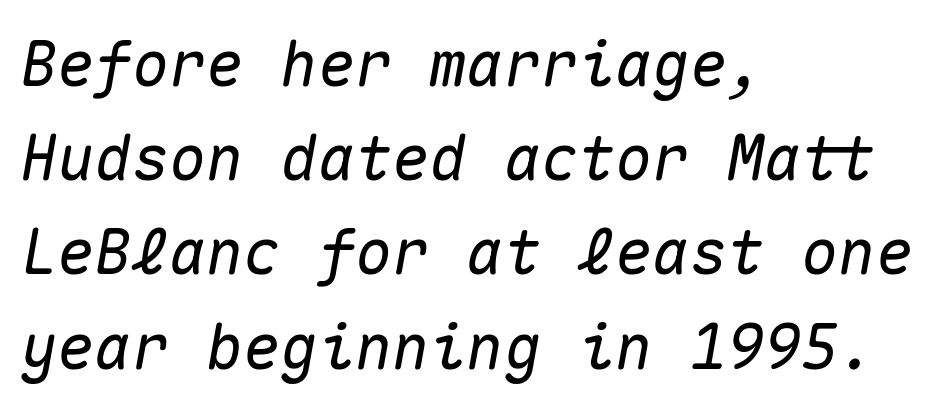
The image shows 62 px text type, italic (leaning right), monospaced; set left-aligned, normal line spacing (1.52x), normal letter spacing, not underlined; medium stroke contrast and a medium x-height.
